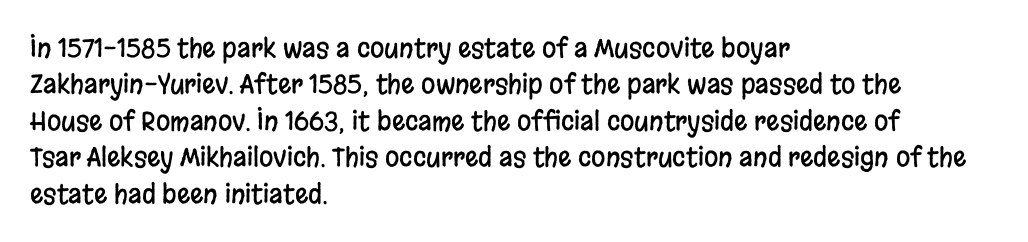
The image shows 26 px text type, upright; set left-aligned, normal line spacing (1.4x), normal letter spacing, not underlined.
